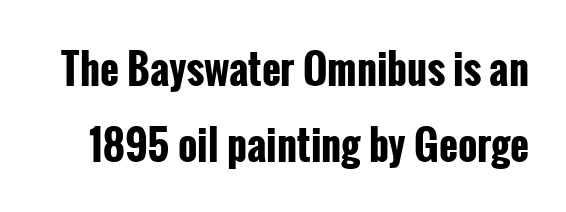
Q: Is the text bold? A: Yes.
Q: Is the text italic (slanted)? A: No, it is upright.
Q: Is the typeface a serif or a sans-serif typeface? A: Sans-serif.
Q: Is the text underlined? A: No.
Q: Is the spacing between letters normal or unusually wide? A: Normal.
Q: Width (condensed, normal, or wide)? A: Condensed.
Q: Stroke contrast? A: Low.
Q: x-height? A: Medium.
Q: Monospaced? A: No.
